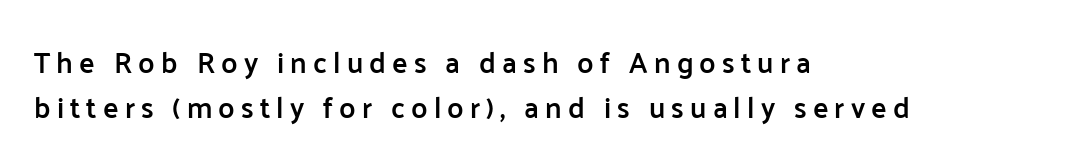
The image shows 29 px semibold sans-serif type, upright; set left-aligned, normal line spacing (1.54x), unusually wide letter spacing (+0.21 em), not underlined; low stroke contrast and a medium x-height.
